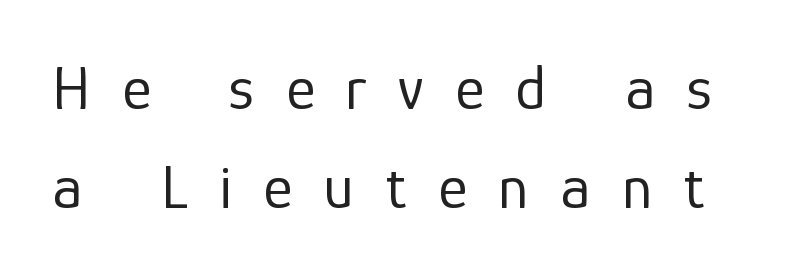
{"serif": "no", "italic": "no", "bold": "no", "weight": "regular", "width": "normal", "stroke_contrast": "low", "x_height": "medium", "monospaced": "no", "underline": "no", "line_spacing": "normal", "line_spacing_ratio": 1.57, "letter_spacing": "wide", "letter_spacing_em": 0.5, "glyph_px": 63}
